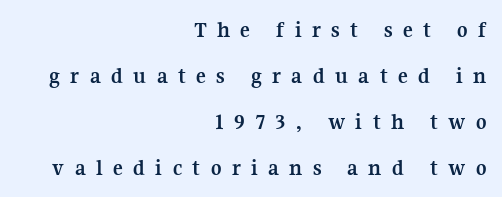
{"italic": "no", "bold": "yes", "underline": "no", "align": "right", "line_spacing": "loose", "line_spacing_ratio": 2.0, "letter_spacing": "wide", "letter_spacing_em": 0.45, "glyph_px": 23}
